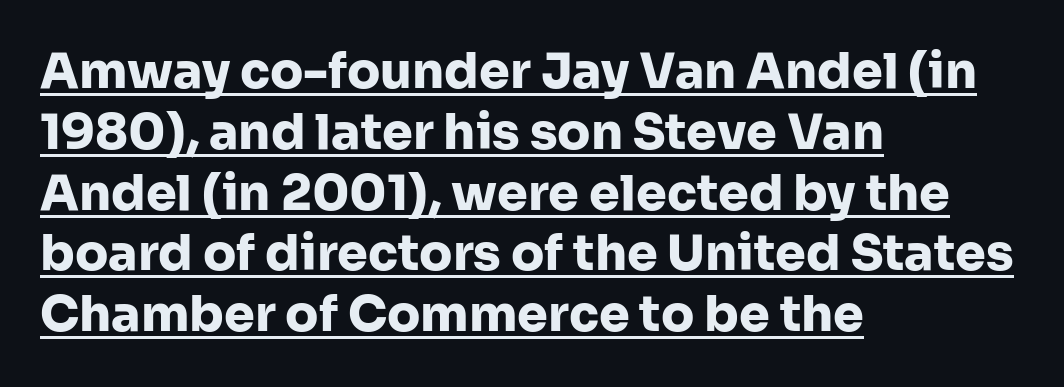
Notice how the passage keeps a crisp vertical edge on the left only. Nope, not italic — everything's standing straight. Underline: present. Compared with typical body copy, the letter spacing here is the same. Weight: bold.
